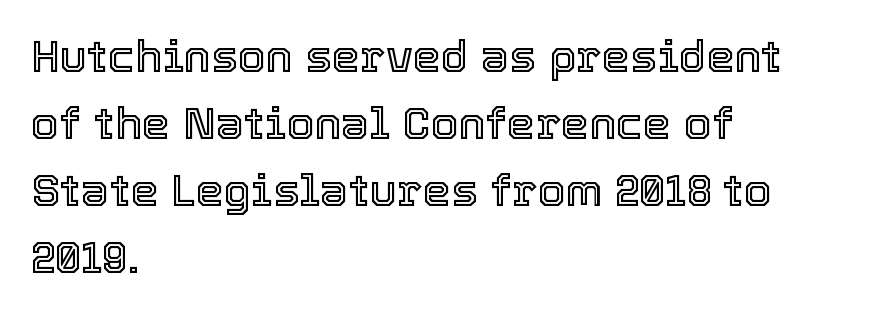
The image shows 45 px text type, upright; set left-aligned, normal line spacing (1.49x), normal letter spacing, not underlined; a medium x-height.
